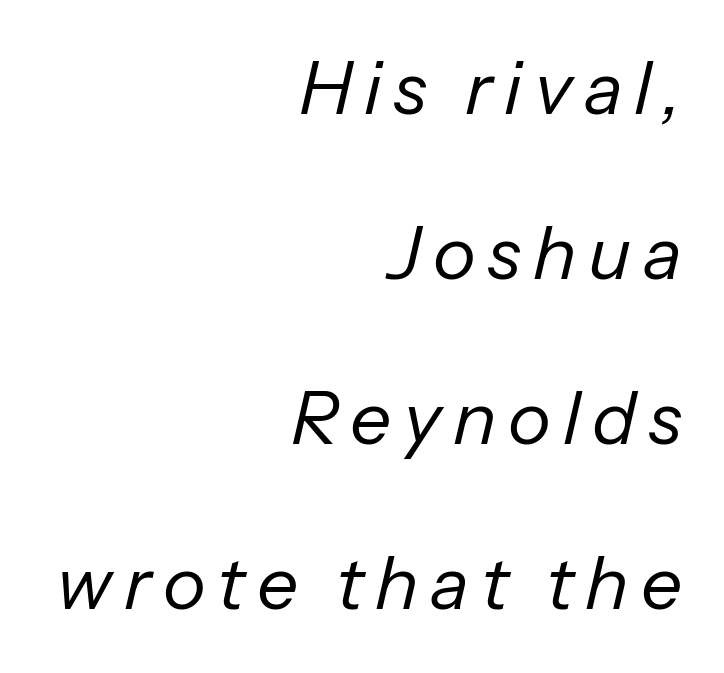
{"italic": "yes", "lean": "right", "slant_degrees": 13, "bold": "no", "weight": "regular", "width": "normal", "stroke_contrast": "low", "x_height": "medium", "monospaced": "no", "underline": "no", "align": "right", "line_spacing": "loose", "line_spacing_ratio": 2.26, "glyph_px": 73}
